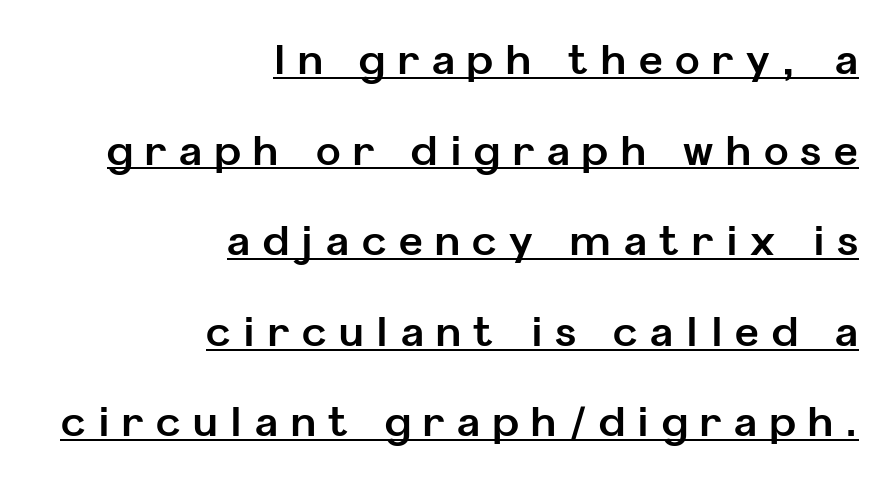
The image shows 41 px bold sans-serif type, upright; set right-aligned, loose line spacing (2.21x), unusually wide letter spacing (+0.31 em), underlined; low stroke contrast and a medium x-height.
